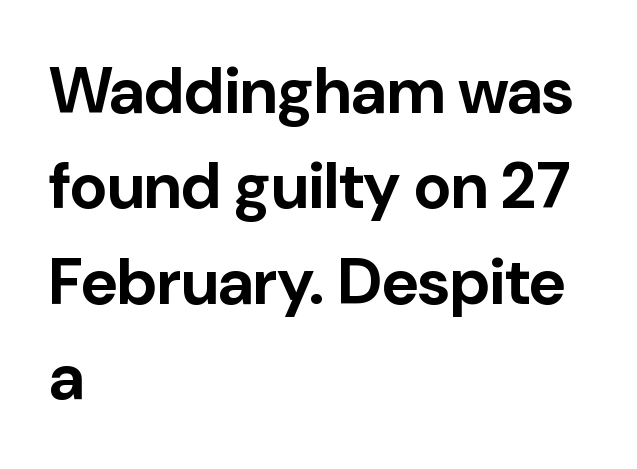
Its strokes are broad and dark, the hallmark of bold type. Look at the bottom of the vertical strokes: they stop flat, with no serifs. The passage shown has conventional tracking throughout. Character widths vary here, with narrow letters taking less room than wide ones. Descender tails drop into unmarked territory. No italicization has been applied; the sample stays upright.
